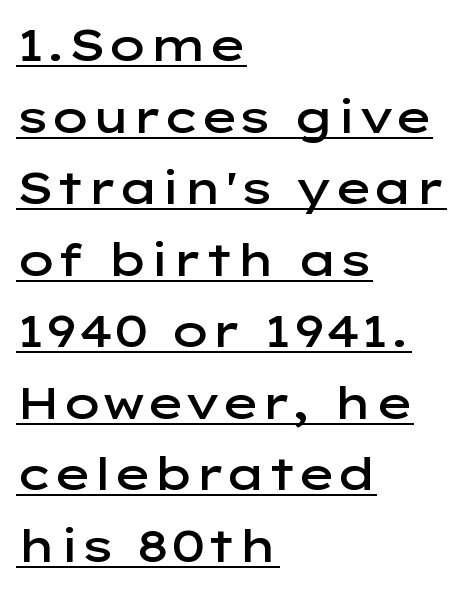
{"serif": "no", "italic": "no", "bold": "semi", "weight": "semibold", "width": "wide", "stroke_contrast": "low", "x_height": "medium", "monospaced": "no", "underline": "yes", "align": "left", "line_spacing": "normal", "line_spacing_ratio": 1.59, "letter_spacing": "normal", "letter_spacing_em": 0.0, "glyph_px": 45}
